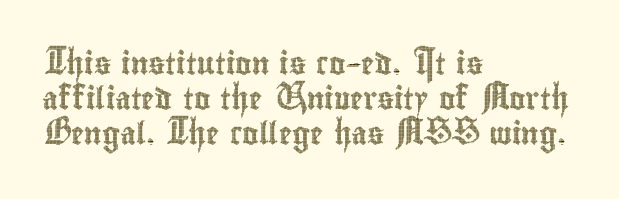
The letters stand straight up with perfectly vertical stems. The strip under each line holds only bare page. Each new line begins a customary step beneath the previous one. Inter-character spacing is left at the font's built-in metrics. The paragraph shown leans on its left margin.
